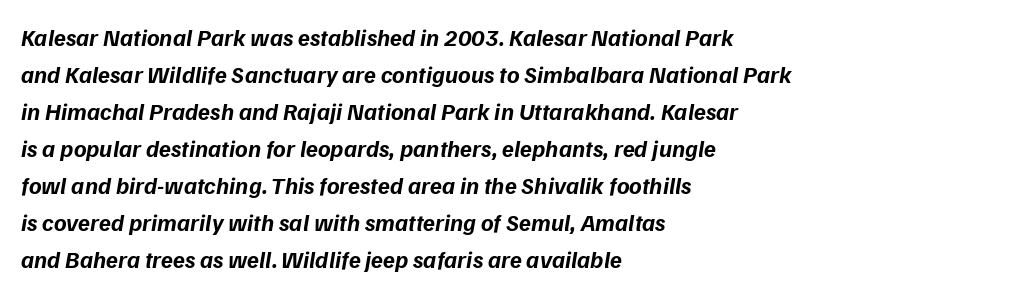
Caption: bold face, heavy strokes. The space between consecutive lines is moderate. A student would call this left alignment; a typographer would say flush left, rag right. Just letters on the line, the space beneath them empty.
